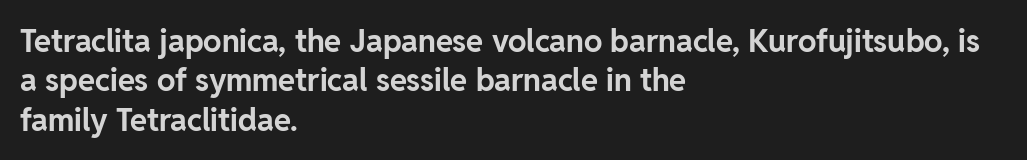
The image shows 31 px bold sans-serif type, upright; set left-aligned, normal line spacing (1.27x), normal letter spacing, not underlined; low stroke contrast and a medium x-height.
